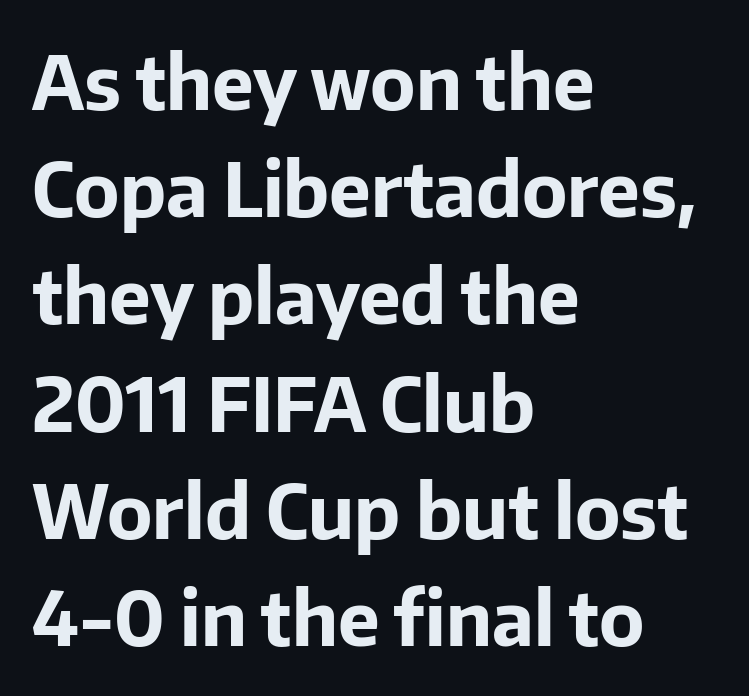
Any mark beneath the type? The region is blank. The rendering uses a moderate line-height, typical for paragraphs. Is the block centered? No — it sits flush against the left margin. Rendered with straight, roman letterforms.
